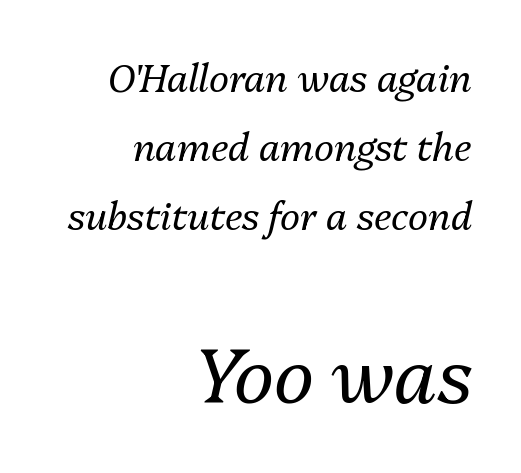
{"italic": "yes", "lean": "right", "slant_degrees": 13, "bold": "no", "weight": "regular", "width": "normal", "stroke_contrast": "medium", "x_height": "medium", "monospaced": "no", "underline": "no", "align": "right", "line_spacing_ratio": 1.82, "letter_spacing": "normal", "letter_spacing_em": 0.0, "larger_block": "second", "size_ratio": 2.0, "glyph_px": 76}
